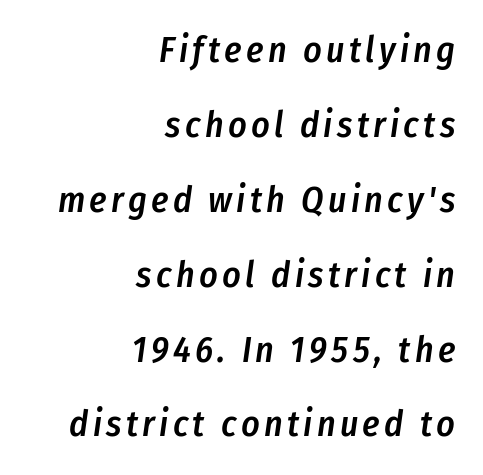
Q: Is the text bold? A: Semi-bold.
Q: Is the text italic (slanted)? A: Yes, it leans right by about 8 degrees.
Q: Is the text underlined? A: No.
Q: How is the paragraph aligned? A: Right-aligned.
Q: Is the spacing between lines tight, normal or loose? A: Loose.
Q: Width (condensed, normal, or wide)? A: Condensed.
Q: Stroke contrast? A: Low.
Q: x-height? A: Medium.
Q: Monospaced? A: No.
